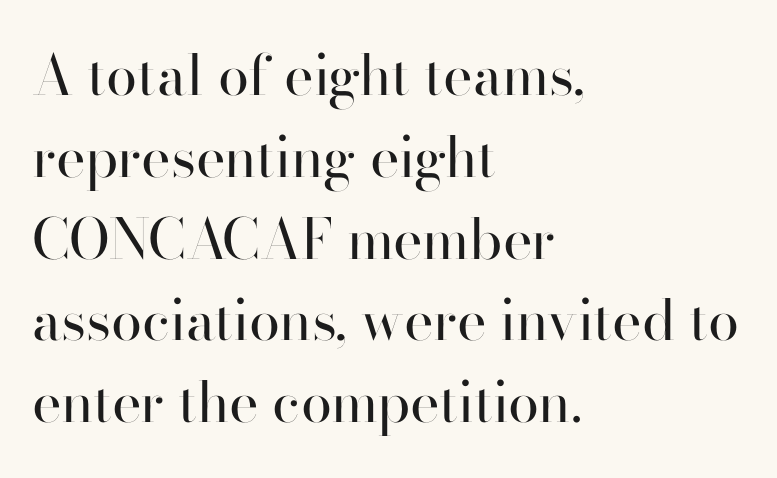
Q: Is the text bold? A: No.
Q: Is the text italic (slanted)? A: No, it is upright.
Q: Is the typeface a serif or a sans-serif typeface? A: Sans-serif.
Q: Is the text underlined? A: No.
Q: How is the paragraph aligned? A: Left-aligned.
Q: Is the spacing between letters normal or unusually wide? A: Normal.
Q: Is the spacing between lines tight, normal or loose? A: Normal.
Q: Width (condensed, normal, or wide)? A: Normal.
Q: Stroke contrast? A: High.
Q: x-height? A: Small.
Q: Monospaced? A: No.
